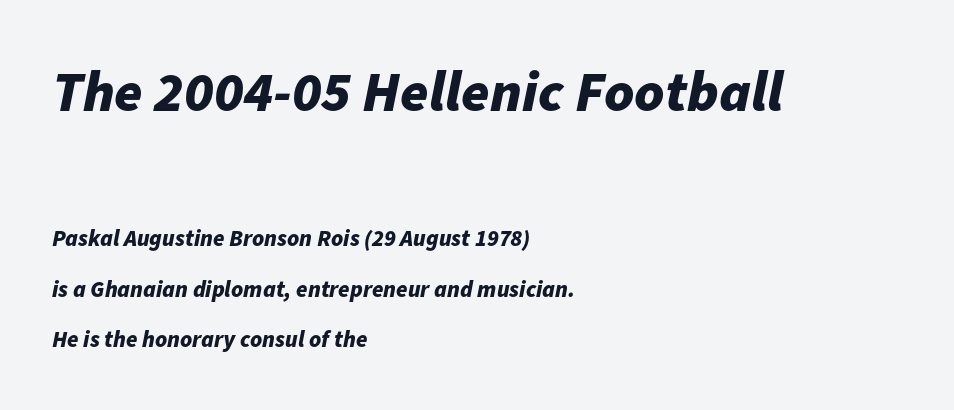
Q: Is the text bold? A: Yes.
Q: Is the text italic (slanted)? A: Yes, it leans right by about 11 degrees.
Q: Is the text underlined? A: No.
Q: How is the paragraph aligned? A: Left-aligned.
Q: Is the spacing between letters normal or unusually wide? A: Normal.
Q: Is the spacing between lines tight, normal or loose? A: Loose.
Q: Which block of text is set in a larger size, the first (top) or the second (bottom)? A: The first (top) one.
Q: Width (condensed, normal, or wide)? A: Normal.
Q: Stroke contrast? A: Low.
Q: x-height? A: Medium.
Q: Monospaced? A: No.
